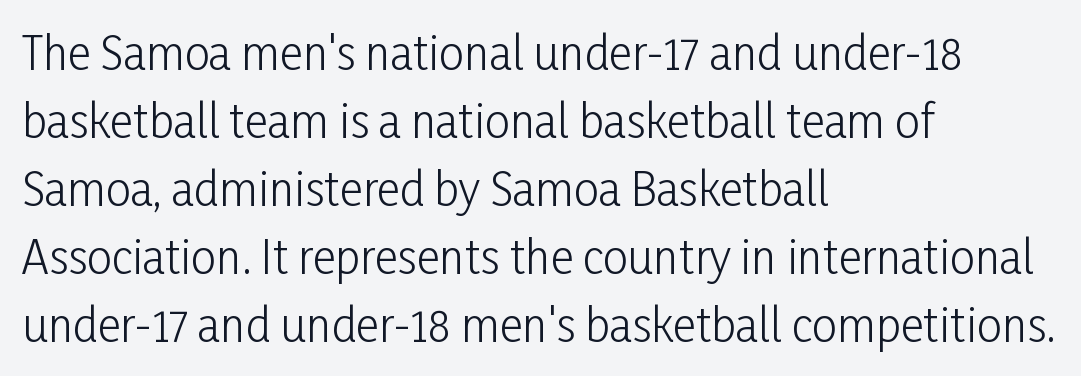
Do the letters lean? They stand straight. Underlining? Definitely not there. The paragraph shown leans on its left margin. Weight: not bold — regular or lighter.
